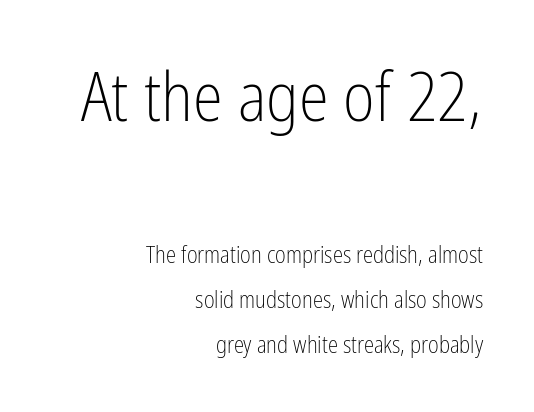
Q: Is the text bold? A: No.
Q: Is the text italic (slanted)? A: No, it is upright.
Q: Is the typeface a serif or a sans-serif typeface? A: Sans-serif.
Q: Is the text underlined? A: No.
Q: How is the paragraph aligned? A: Right-aligned.
Q: Is the spacing between letters normal or unusually wide? A: Normal.
Q: Is the spacing between lines tight, normal or loose? A: Loose.
Q: Which block of text is set in a larger size, the first (top) or the second (bottom)? A: The first (top) one.
Q: Width (condensed, normal, or wide)? A: Condensed.
Q: Stroke contrast? A: Low.
Q: x-height? A: Medium.
Q: Monospaced? A: No.
